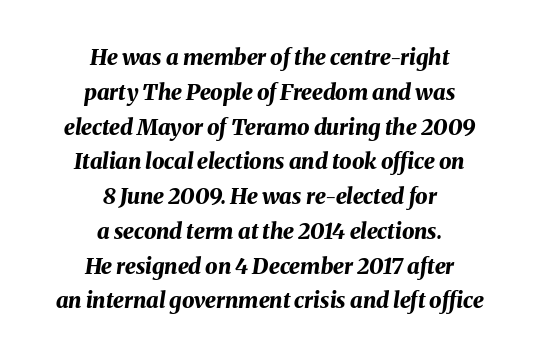
The image shows 22 px bold type, italic (leaning right); set centered, normal line spacing (1.58x), normal letter spacing, not underlined.
